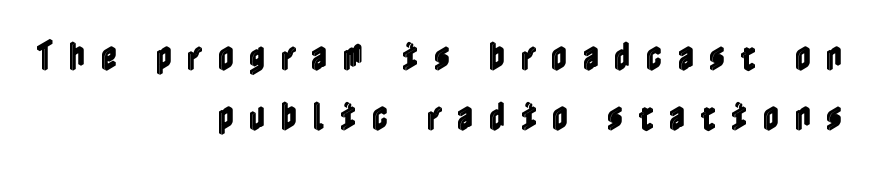
Q: Is the text italic (slanted)? A: No, it is upright.
Q: Is the text underlined? A: No.
Q: How is the paragraph aligned? A: Right-aligned.
Q: Is the spacing between letters normal or unusually wide? A: Unusually wide.
Q: Width (condensed, normal, or wide)? A: Condensed.
Q: x-height? A: Medium.
